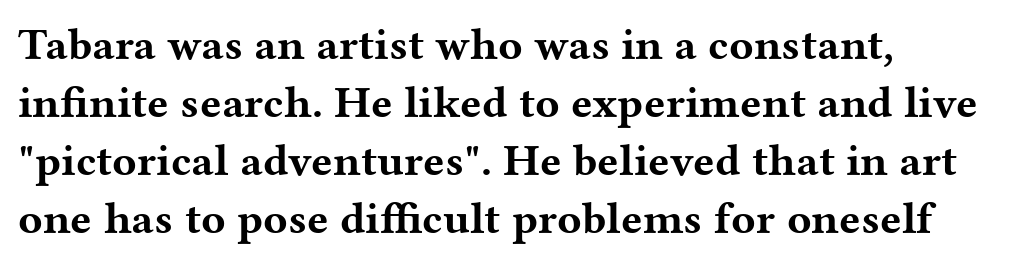
The image shows 45 px bold, wide serif type, upright; set left-aligned, normal line spacing (1.29x), normal letter spacing, not underlined; medium stroke contrast and a medium x-height.
